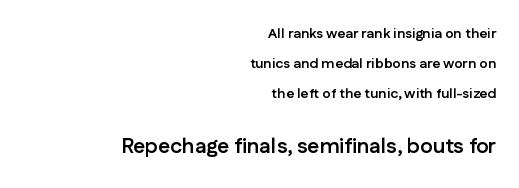
Size hierarchy here favors the trailing block over the leading one. No italicization has been applied; the sample stays upright. This rendering features lettering with no underline. Students, note that the glyphs here touch the page at normal intervals. Heavy-handed strokes throughout: this text is bold. The passage is arranged like a letterhead date or caption credit — flush right.
